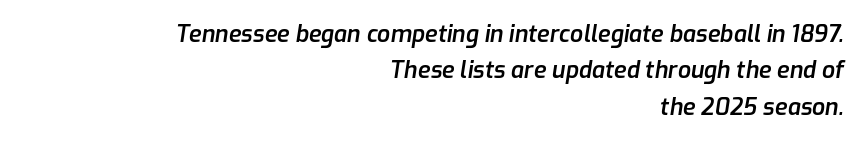
Q: Is the text bold? A: Semi-bold.
Q: Is the text italic (slanted)? A: Yes, it leans right by about 9 degrees.
Q: Is the text underlined? A: No.
Q: How is the paragraph aligned? A: Right-aligned.
Q: Is the spacing between letters normal or unusually wide? A: Normal.
Q: Is the spacing between lines tight, normal or loose? A: Normal.
